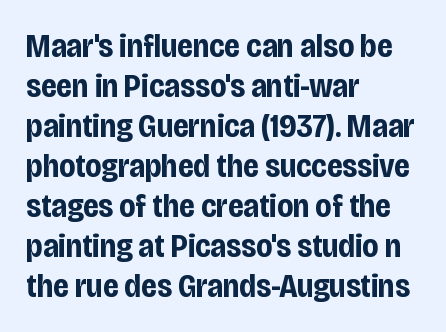
{"serif": "no", "italic": "no", "bold": "yes", "weight": "bold", "width": "condensed", "stroke_contrast": "low", "x_height": "large", "monospaced": "no", "underline": "no", "align": "left", "line_spacing_ratio": 1.21, "letter_spacing": "normal", "letter_spacing_em": 0.0, "glyph_px": 33}
